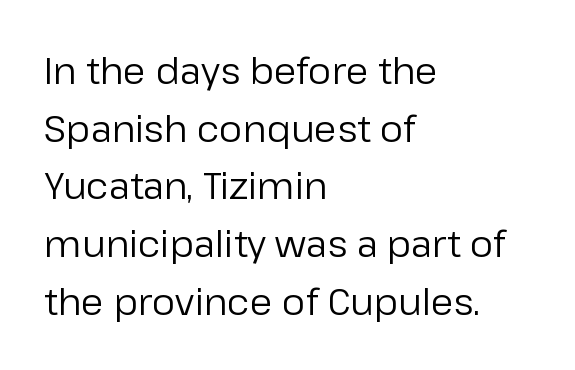
The lettering stays uniformly vertical, giving the passage a roman look. Weight class: somewhere from thin through regular. Examine the stroke ends and you'll find no serifs. Think of a printed novel: that variable character pitch is what you see here. Rows of type keep a routine distance in the vertical direction. Leftover space on each line is placed entirely after the last word.
